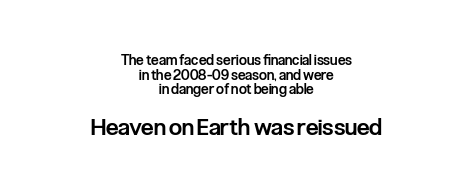
{"italic": "no", "bold": "semi", "underline": "no", "align": "center", "line_spacing": "tight", "line_spacing_ratio": 1.04, "letter_spacing": "normal", "letter_spacing_em": 0.0, "larger_block": "second", "size_ratio": 1.64, "glyph_px": 23}
